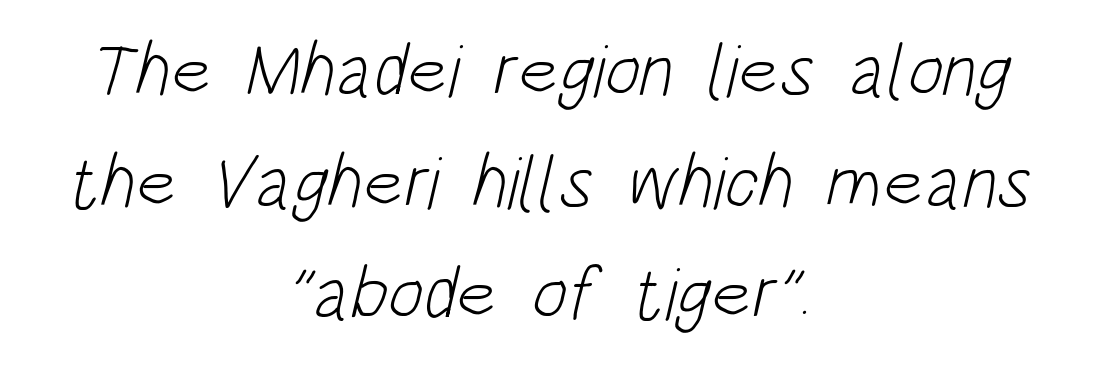
Q: Is the text bold? A: No.
Q: Is the typeface a serif or a sans-serif typeface? A: Sans-serif.
Q: Is the text underlined? A: No.
Q: How is the paragraph aligned? A: Centered.
Q: Is the spacing between letters normal or unusually wide? A: Normal.
Q: Is the spacing between lines tight, normal or loose? A: Normal.
Q: Width (condensed, normal, or wide)? A: Condensed.
Q: Stroke contrast? A: Low.
Q: x-height? A: Large.
Q: Monospaced? A: No.
